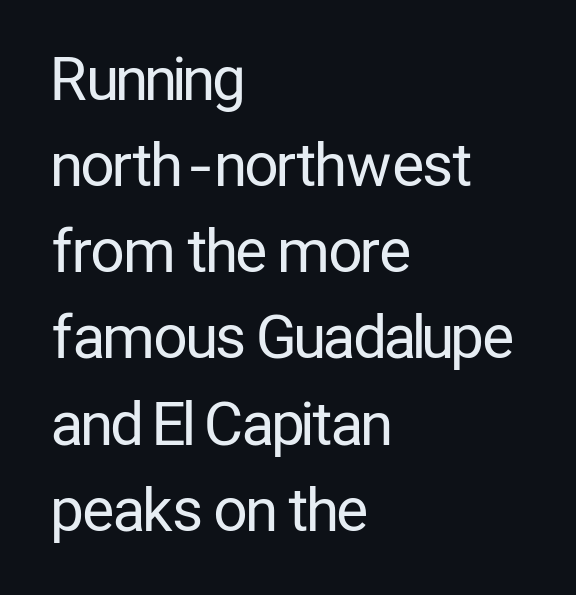
The passage shown is typed in a proportional face where columns would drift. A bare baseline throughout the passage. Alignment: flush left. These lines are composed in type without serifs. Rendered with straight, roman letterforms. Vertical stems look standard width or narrower in stroke.
